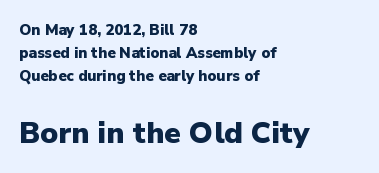
Q: Is the text bold? A: Yes.
Q: Is the text italic (slanted)? A: No, it is upright.
Q: Is the typeface a serif or a sans-serif typeface? A: Sans-serif.
Q: Is the text underlined? A: No.
Q: How is the paragraph aligned? A: Left-aligned.
Q: Is the spacing between letters normal or unusually wide? A: Normal.
Q: Is the spacing between lines tight, normal or loose? A: Normal.
Q: Which block of text is set in a larger size, the first (top) or the second (bottom)? A: The second (bottom) one.
Q: Width (condensed, normal, or wide)? A: Normal.
Q: Stroke contrast? A: Low.
Q: x-height? A: Medium.
Q: Monospaced? A: No.
